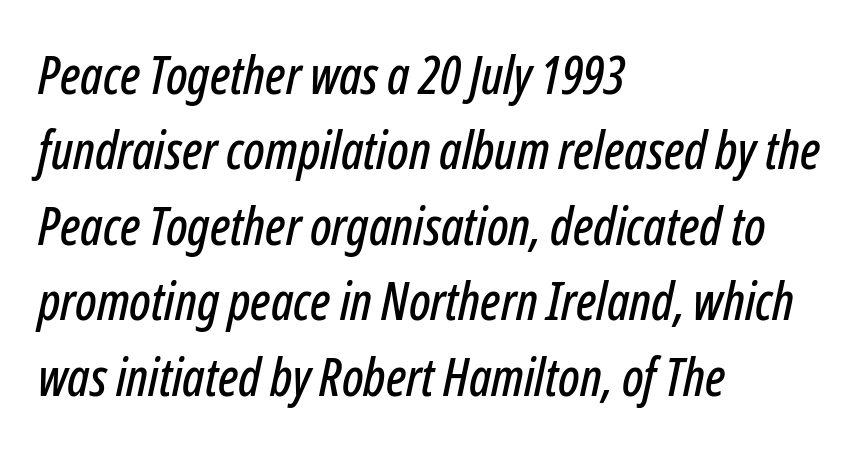
Q: Is the text italic (slanted)? A: Yes, it leans right by about 12 degrees.
Q: Is the text underlined? A: No.
Q: How is the paragraph aligned? A: Left-aligned.
Q: Is the spacing between letters normal or unusually wide? A: Normal.
Q: Is the spacing between lines tight, normal or loose? A: Normal.
Q: Width (condensed, normal, or wide)? A: Condensed.
Q: Stroke contrast? A: Low.
Q: x-height? A: Medium.
Q: Monospaced? A: No.
